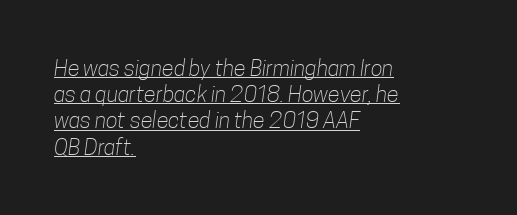
The image shows 22 px text type; set left-aligned, line spacing 1.19x, normal letter spacing, underlined.
